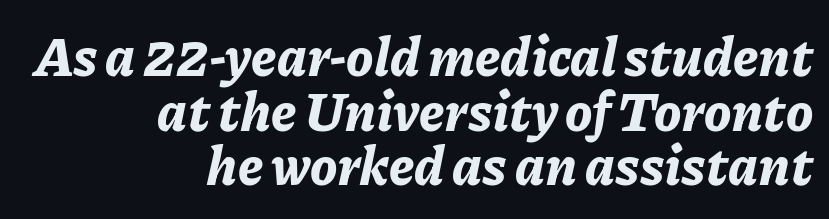
{"italic": "yes", "lean": "right", "slant_degrees": 11, "bold": "yes", "weight": "bold", "width": "normal", "stroke_contrast": "low", "x_height": "medium", "monospaced": "no", "underline": "no", "align": "right", "line_spacing": "tight", "line_spacing_ratio": 1.01, "letter_spacing": "normal", "letter_spacing_em": 0.0, "glyph_px": 54}
